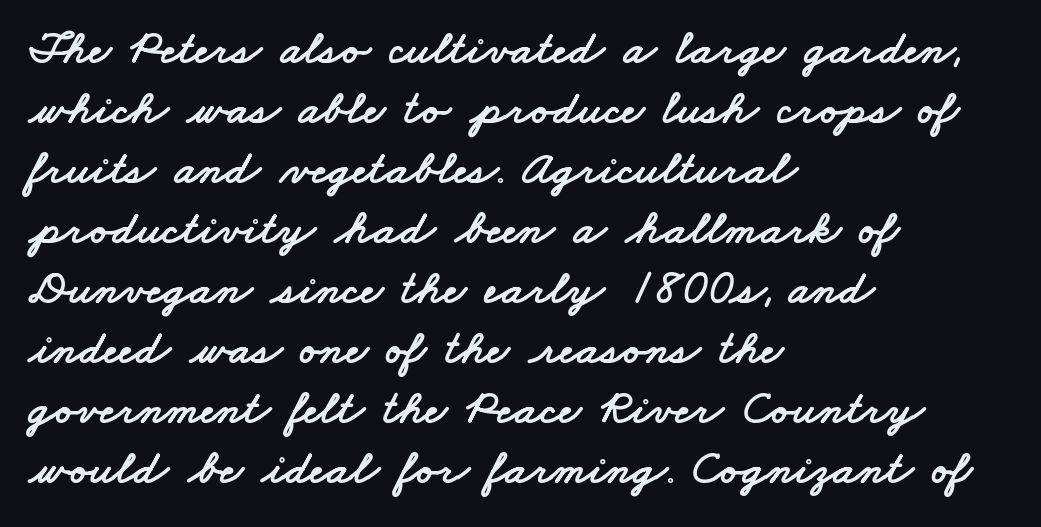
Q: Is the typeface a serif or a sans-serif typeface? A: Sans-serif.
Q: Is the text underlined? A: No.
Q: How is the paragraph aligned? A: Left-aligned.
Q: Is the spacing between letters normal or unusually wide? A: Normal.
Q: Is the spacing between lines tight, normal or loose? A: Normal.
Q: Width (condensed, normal, or wide)? A: Wide.
Q: Stroke contrast? A: Low.
Q: x-height? A: Small.
Q: Monospaced? A: No.
